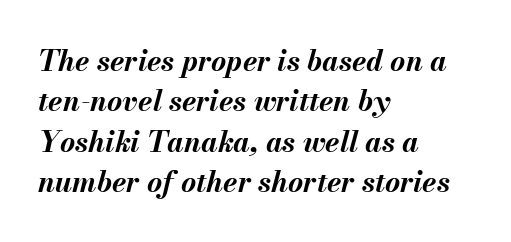
Descenders are the only things crossing below the line. Line beginnings align vertically; line endings do not. A normal amount of white space separates one row of letters from the next. The sample has been set heavy, in full bold. Glyph-to-glyph distance matches everyday printed text.
